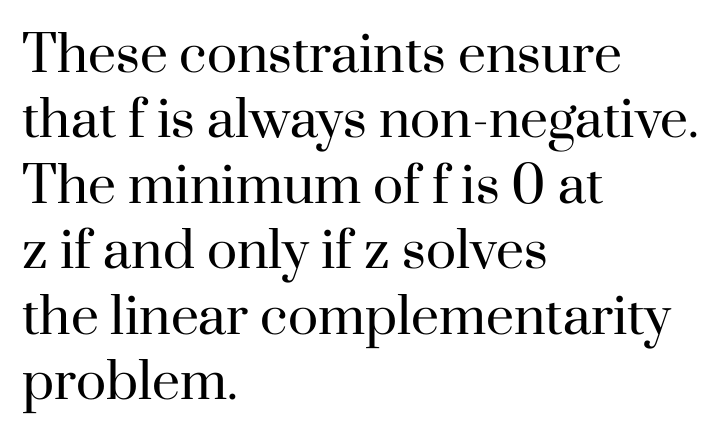
Q: Is the text bold? A: No.
Q: Is the text italic (slanted)? A: No, it is upright.
Q: Is the typeface a serif or a sans-serif typeface? A: Serif.
Q: Is the text underlined? A: No.
Q: How is the paragraph aligned? A: Left-aligned.
Q: Is the spacing between letters normal or unusually wide? A: Normal.
Q: Is the spacing between lines tight, normal or loose? A: Normal.
Q: Width (condensed, normal, or wide)? A: Normal.
Q: Stroke contrast? A: High.
Q: x-height? A: Small.
Q: Monospaced? A: No.
